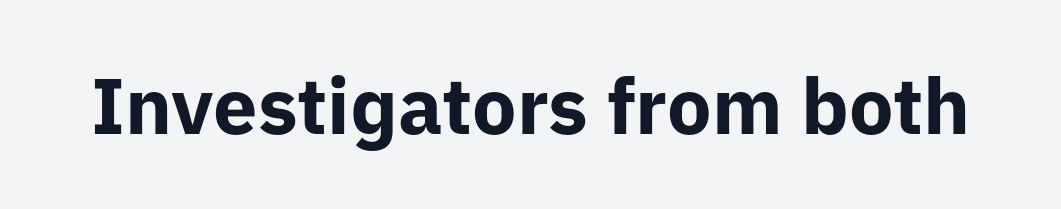
{"serif": "no", "italic": "no", "bold": "yes", "weight": "bold", "width": "normal", "stroke_contrast": "low", "x_height": "medium", "monospaced": "no", "underline": "no", "letter_spacing": "normal", "letter_spacing_em": 0.0, "glyph_px": 79}
